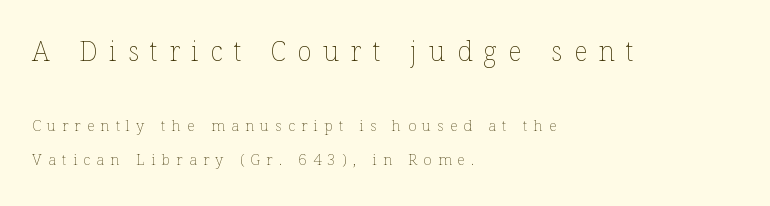
Q: Is the text bold? A: No.
Q: Is the text italic (slanted)? A: No, it is upright.
Q: Is the text underlined? A: No.
Q: How is the paragraph aligned? A: Left-aligned.
Q: Is the spacing between letters normal or unusually wide? A: Unusually wide.
Q: Is the spacing between lines tight, normal or loose? A: Loose.
Q: Which block of text is set in a larger size, the first (top) or the second (bottom)? A: The first (top) one.
